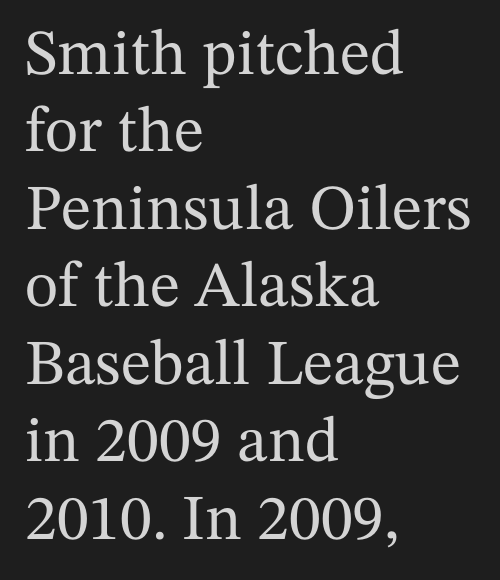
The image shows 64 px serif type, upright; set left-aligned, line spacing 1.21x, normal letter spacing, not underlined; medium stroke contrast and a medium x-height.
